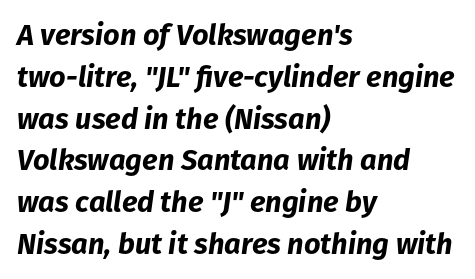
Q: Is the text bold? A: Yes.
Q: Is the text italic (slanted)? A: Yes, it leans right by about 8 degrees.
Q: Is the text underlined? A: No.
Q: How is the paragraph aligned? A: Left-aligned.
Q: Is the spacing between letters normal or unusually wide? A: Normal.
Q: Is the spacing between lines tight, normal or loose? A: Normal.
Q: Width (condensed, normal, or wide)? A: Normal.
Q: Stroke contrast? A: Low.
Q: x-height? A: Medium.
Q: Monospaced? A: No.
